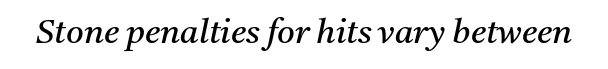
Q: Is the text bold? A: No.
Q: Is the text italic (slanted)? A: Yes, it leans right by about 11 degrees.
Q: Is the typeface a serif or a sans-serif typeface? A: Serif.
Q: Is the text underlined? A: No.
Q: Is the spacing between letters normal or unusually wide? A: Normal.
Q: Width (condensed, normal, or wide)? A: Normal.
Q: Stroke contrast? A: Medium.
Q: x-height? A: Medium.
Q: Monospaced? A: No.
